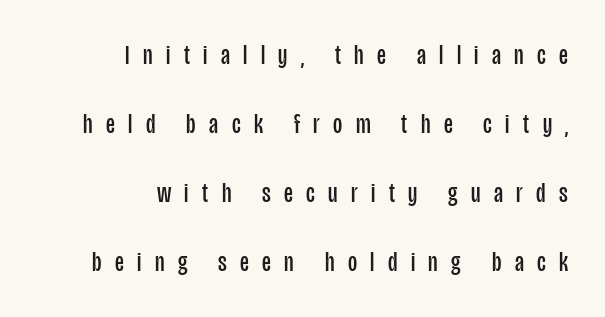
The image shows 28 px regular-weight, condensed sans-serif type, upright; set right-aligned, loose line spacing (2.47x), unusually wide letter spacing (+0.48 em), not underlined; low stroke contrast and a large x-height.
